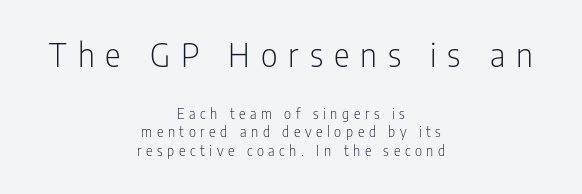
The image shows 33 px light, condensed sans-serif type, upright; set centered, normal line spacing (1.34x), unusually wide letter spacing (+0.33 em), not underlined; the first (top) block is 2.36x larger; low stroke contrast and a medium x-height.
